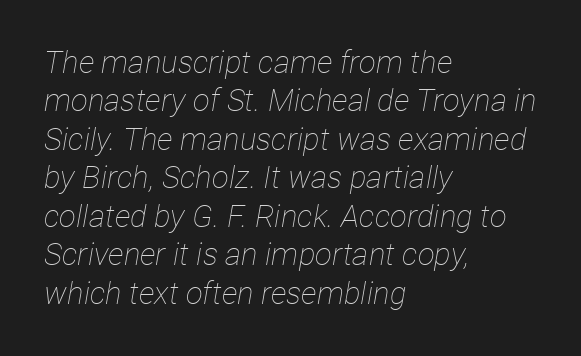
Does extra space separate the letters? No, they use regular spacing. Underline: absent. Compared with a typical body face, this is equally light or lighter still. Note the varied advance widths — an 'i' is clearly narrower than an 'm'.
